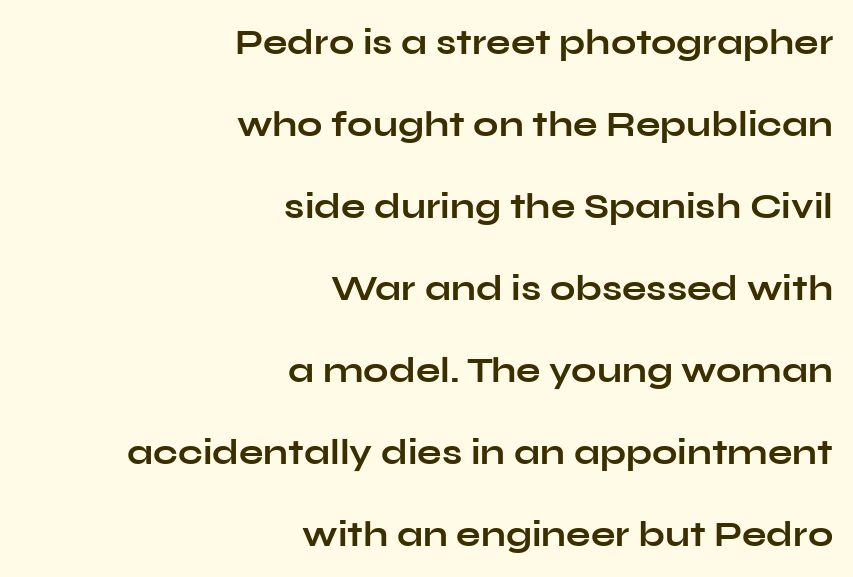
Q: Is the text bold? A: Yes.
Q: Is the text italic (slanted)? A: No, it is upright.
Q: Is the typeface a serif or a sans-serif typeface? A: Sans-serif.
Q: Is the text underlined? A: No.
Q: How is the paragraph aligned? A: Right-aligned.
Q: Is the spacing between letters normal or unusually wide? A: Normal.
Q: Is the spacing between lines tight, normal or loose? A: Loose.
Q: Width (condensed, normal, or wide)? A: Wide.
Q: Stroke contrast? A: Low.
Q: x-height? A: Medium.
Q: Monospaced? A: No.
